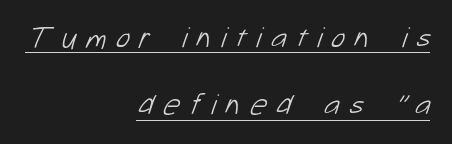
{"serif": "no", "bold": "no", "weight": "light", "width": "normal", "stroke_contrast": "low", "x_height": "medium", "monospaced": "no", "underline": "yes", "align": "right", "line_spacing": "loose", "line_spacing_ratio": 2.25, "letter_spacing": "wide", "letter_spacing_em": 0.31, "glyph_px": 30}
